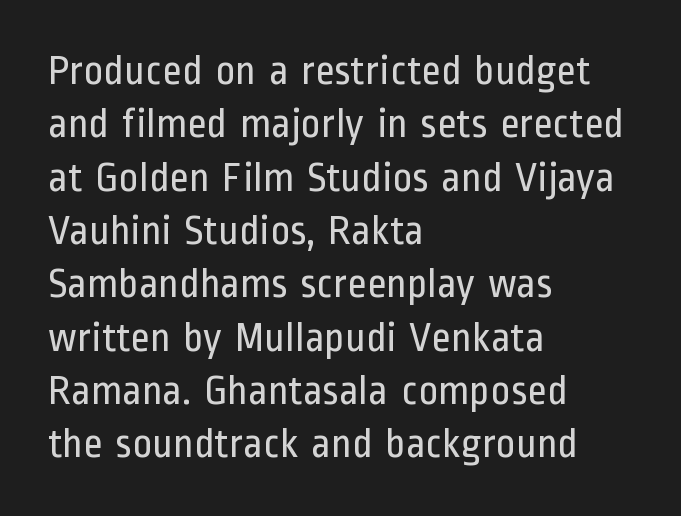
The image shows 42 px regular-weight, condensed sans-serif type, upright; set left-aligned, normal line spacing (1.27x), normal letter spacing, not underlined; low stroke contrast and a medium x-height.
